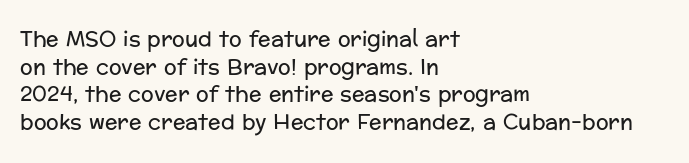
Every stem runs plumb, perpendicular to the baseline. Leftover space on each line is placed entirely after the last word. Check the space under the baseline: it is left empty. This reads as an unemphasized weight, regular at the heaviest. Caption: standard tracking, unaltered.
